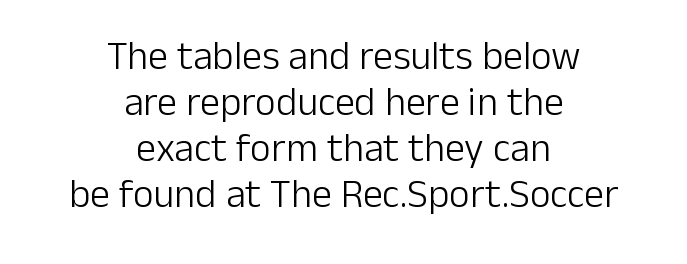
Q: Is the text bold? A: No.
Q: Is the text italic (slanted)? A: No, it is upright.
Q: Is the typeface a serif or a sans-serif typeface? A: Sans-serif.
Q: Is the text underlined? A: No.
Q: How is the paragraph aligned? A: Centered.
Q: Is the spacing between letters normal or unusually wide? A: Normal.
Q: Is the spacing between lines tight, normal or loose? A: Tight.
Q: Width (condensed, normal, or wide)? A: Normal.
Q: Stroke contrast? A: Low.
Q: x-height? A: Medium.
Q: Monospaced? A: No.
